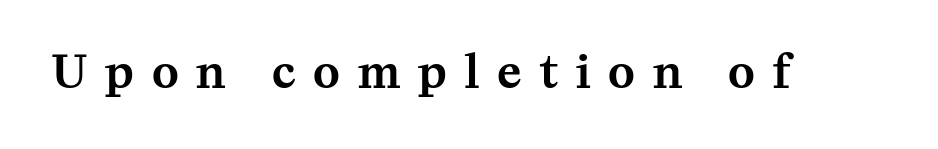
{"serif": "yes", "italic": "no", "width": "normal", "stroke_contrast": "medium", "x_height": "medium", "monospaced": "no", "underline": "no", "letter_spacing": "wide", "letter_spacing_em": 0.4, "glyph_px": 45}
